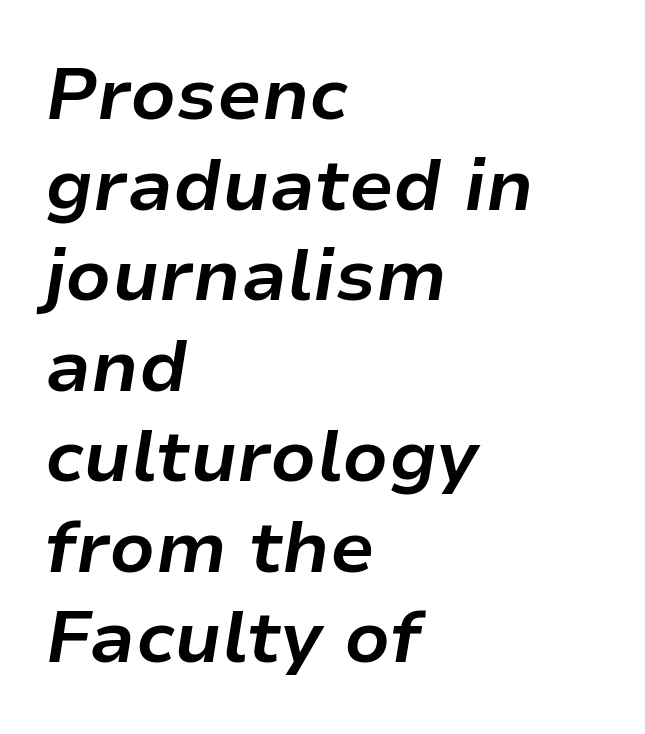
The image shows 73 px bold type, italic (leaning right); set left-aligned, line spacing 1.24x, normal letter spacing, not underlined; low stroke contrast and a medium x-height.
